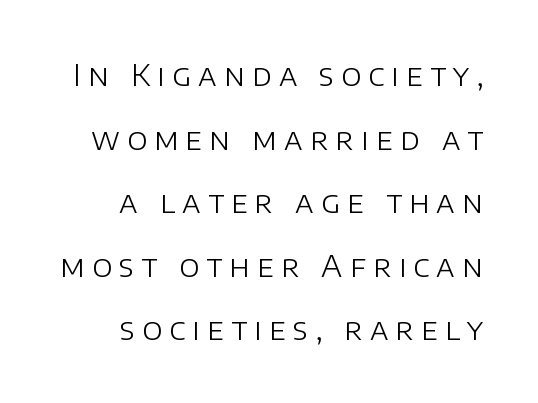
Loosely led — the rows are spread out. These glyphs show unthickened strokes, regular width or finer. Unlike italic type, these characters show no tilt at all. Does the type have serifs? No, each stem ends abruptly.
